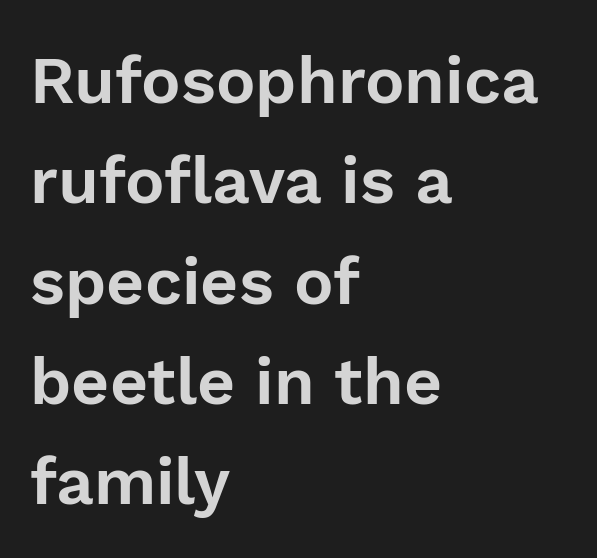
The image shows 66 px sans-serif type, upright; set left-aligned, normal line spacing (1.52x), normal letter spacing, not underlined; low stroke contrast and a medium x-height.
